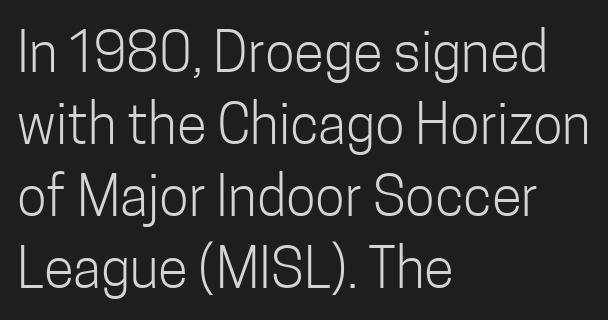
Upright lettering throughout. Varying glyph widths throughout — classic text-font behaviour. Evenly set lines give the paragraph a standard silhouette. Words appear dense and cohesive because spacing is normal. Caption: multi-line text, flush left, ragged right. The typeface has the unassuming heft of standard copy or less.
